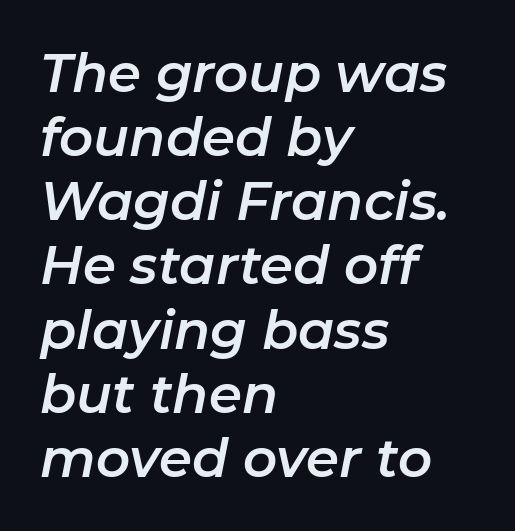
Q: Is the text italic (slanted)? A: Yes, it leans right by about 11 degrees.
Q: Is the text underlined? A: No.
Q: How is the paragraph aligned? A: Left-aligned.
Q: Is the spacing between letters normal or unusually wide? A: Normal.
Q: Width (condensed, normal, or wide)? A: Normal.
Q: Stroke contrast? A: Low.
Q: x-height? A: Medium.
Q: Monospaced? A: No.
